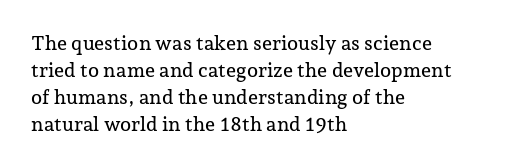
Q: Is the text italic (slanted)? A: No, it is upright.
Q: Is the text underlined? A: No.
Q: How is the paragraph aligned? A: Left-aligned.
Q: Is the spacing between letters normal or unusually wide? A: Normal.
Q: Is the spacing between lines tight, normal or loose? A: Normal.
